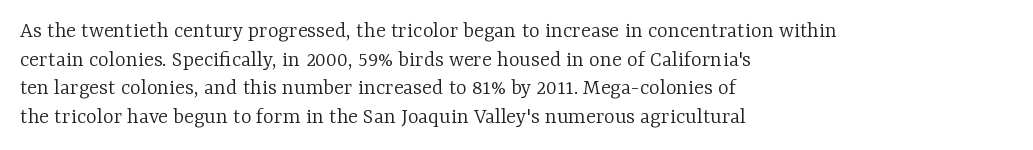
Beneath every word, the page is bare. On a weight scale, this lands at 450 or below. Look at the tracking — it's just the regular setting, nothing added. The typesetter chose a ragged-right arrangement here. Upright lettering throughout.
